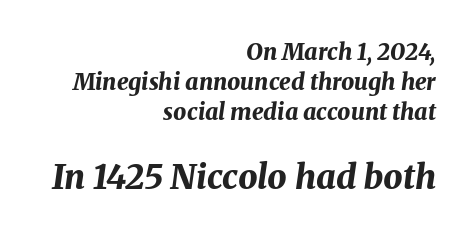
The image shows 34 px bold type, italic (leaning right); set right-aligned, normal line spacing (1.31x), normal letter spacing, not underlined; the second (bottom) block is 1.48x larger; medium stroke contrast and a medium x-height.
